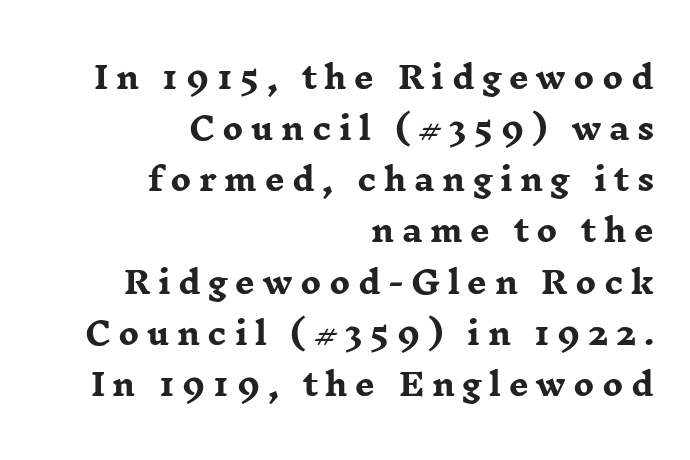
Q: Is the text bold? A: Yes.
Q: Is the text italic (slanted)? A: No, it is upright.
Q: Is the typeface a serif or a sans-serif typeface? A: Serif.
Q: Is the text underlined? A: No.
Q: How is the paragraph aligned? A: Right-aligned.
Q: Is the spacing between letters normal or unusually wide? A: Unusually wide.
Q: Is the spacing between lines tight, normal or loose? A: Normal.
Q: Width (condensed, normal, or wide)? A: Wide.
Q: Stroke contrast? A: Low.
Q: x-height? A: Medium.
Q: Monospaced? A: No.
